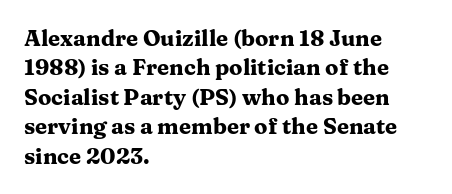
The image shows 22 px bold type, upright; set left-aligned, normal line spacing (1.34x), normal letter spacing, not underlined.
